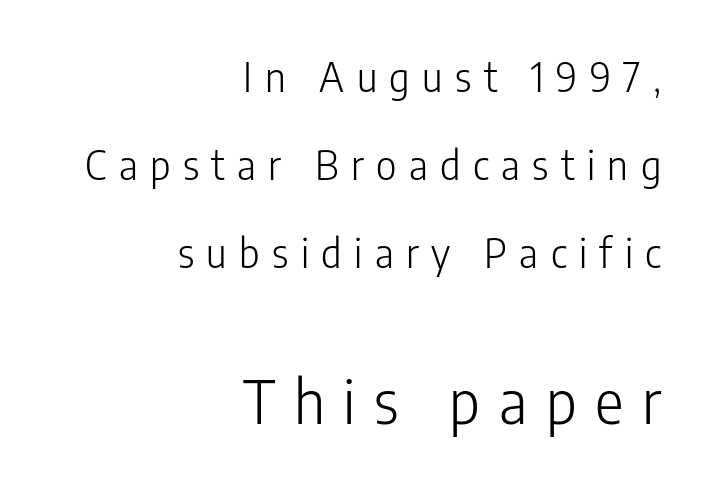
Summary of vertical rhythm: relaxed, with wide interline spacing. The rendering enlarges the type as you move from the upper chunk to the lower. The passage shown is not bold in any degree. Grotesque or geometric, the face here clearly has no serifs.
